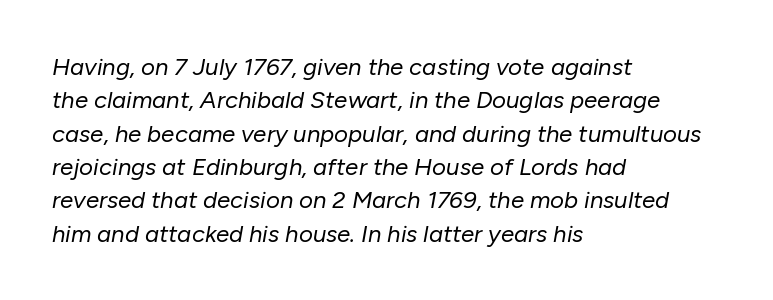
{"italic": "yes", "lean": "right", "slant_degrees": 10, "bold": "no", "underline": "no", "align": "left", "line_spacing": "normal", "line_spacing_ratio": 1.39, "letter_spacing": "normal", "letter_spacing_em": 0.0, "glyph_px": 24}
